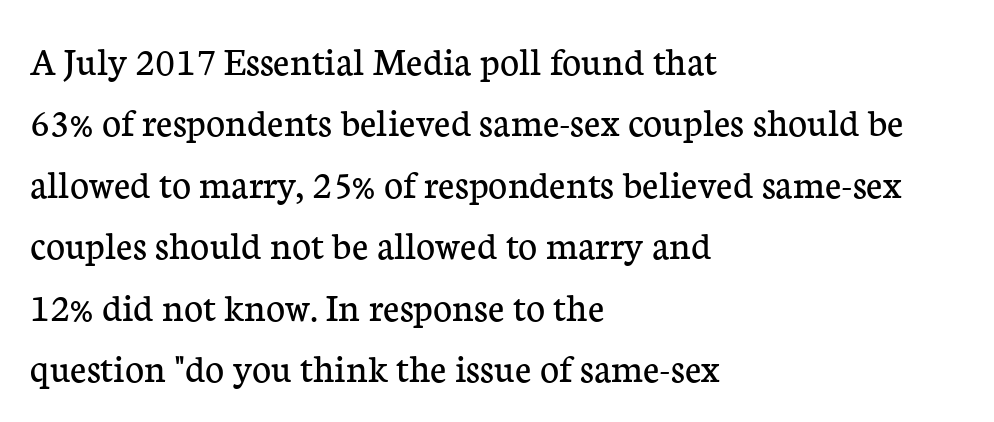
Q: Is the text bold? A: No.
Q: Is the text italic (slanted)? A: No, it is upright.
Q: Is the typeface a serif or a sans-serif typeface? A: Serif.
Q: Is the text underlined? A: No.
Q: How is the paragraph aligned? A: Left-aligned.
Q: Is the spacing between letters normal or unusually wide? A: Normal.
Q: Is the spacing between lines tight, normal or loose? A: Normal.
Q: Width (condensed, normal, or wide)? A: Normal.
Q: Stroke contrast? A: Low.
Q: x-height? A: Medium.
Q: Monospaced? A: No.
